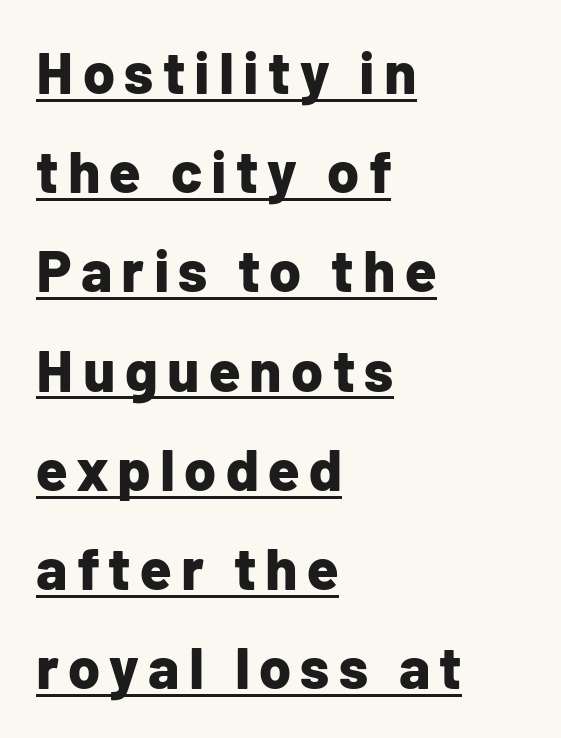
It's the straight-up-and-down kind of type. Check where the strokes stop: nothing finishes them off — pure sans. Each glyph is drawn with heavy, bold strokes. Does a line run under the words? Yes, clearly. Where is the straight margin? On the left. Each letter keeps its own natural width here, so spacing adapts to shape.
